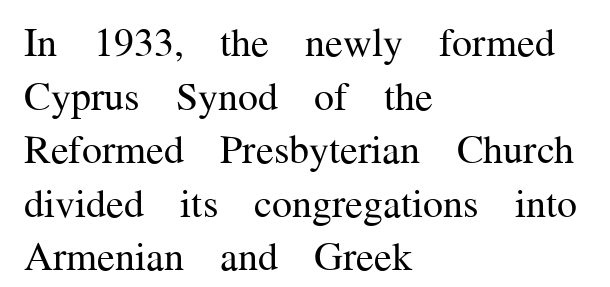
Q: Is the text bold? A: No.
Q: Is the text italic (slanted)? A: No, it is upright.
Q: Is the typeface a serif or a sans-serif typeface? A: Serif.
Q: Is the text underlined? A: No.
Q: How is the paragraph aligned? A: Left-aligned.
Q: Is the spacing between letters normal or unusually wide? A: Normal.
Q: Is the spacing between lines tight, normal or loose? A: Normal.
Q: Width (condensed, normal, or wide)? A: Normal.
Q: Stroke contrast? A: Medium.
Q: x-height? A: Medium.
Q: Monospaced? A: No.
